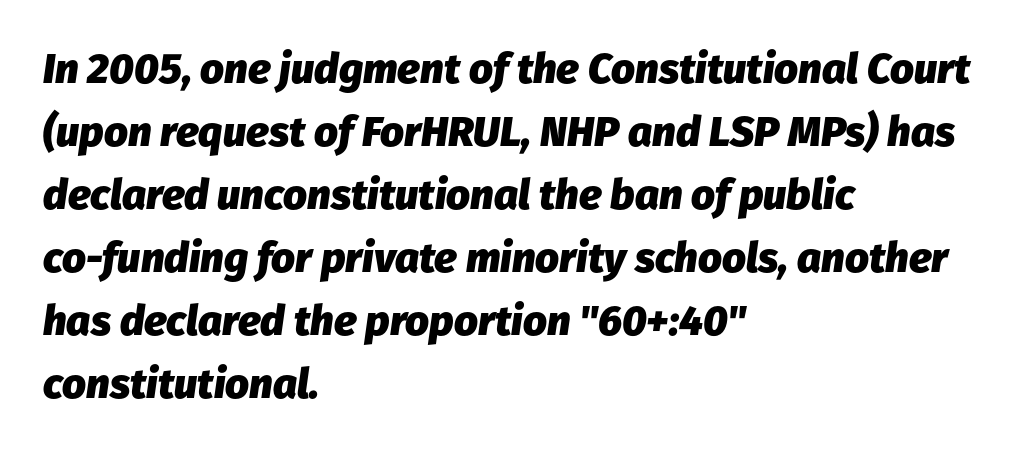
The image shows 42 px heavy type, italic (leaning right); set left-aligned, normal line spacing (1.5x), normal letter spacing, not underlined; low stroke contrast and a medium x-height.
